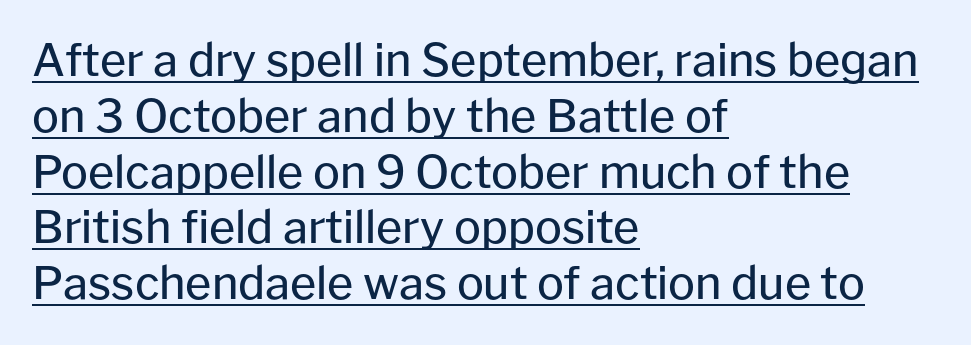
Is the stroke heavy? The answer is a plain regular-or-lighter. The rendering uses natural spacing where letterforms have individual widths. Has an underline been added? It has. Serifs: no, the terminals of the letterforms are clean.
